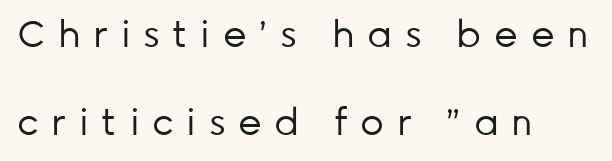
Heft: none added — not bold. The type family on display is of the sans-serif kind. Each letter keeps its own natural width here, so spacing adapts to shape. The block of text is sparse from top to bottom, with ample space between rows. The gaps between neighbouring characters are conspicuously large.
